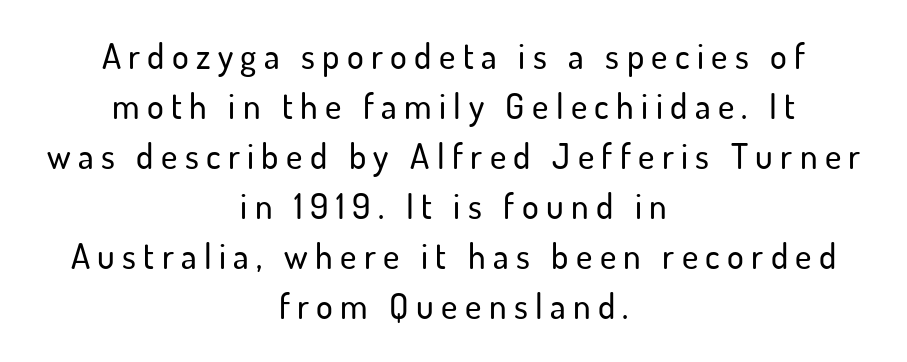
Q: Is the text italic (slanted)? A: No, it is upright.
Q: Is the typeface a serif or a sans-serif typeface? A: Sans-serif.
Q: Is the text underlined? A: No.
Q: How is the paragraph aligned? A: Centered.
Q: Is the spacing between letters normal or unusually wide? A: Unusually wide.
Q: Is the spacing between lines tight, normal or loose? A: Normal.
Q: Width (condensed, normal, or wide)? A: Normal.
Q: Stroke contrast? A: Low.
Q: x-height? A: Small.
Q: Monospaced? A: No.
